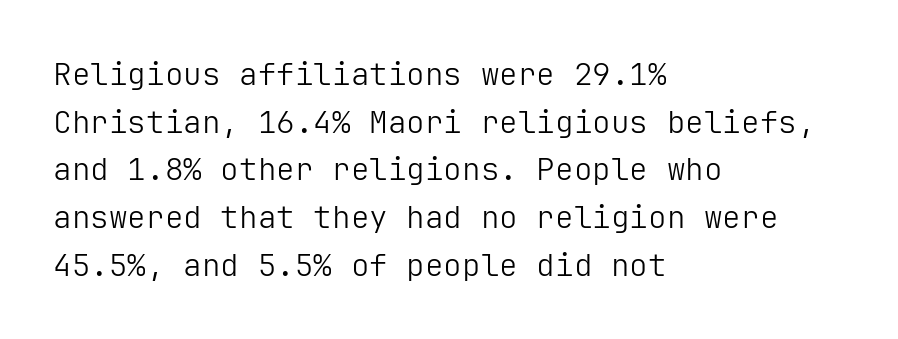
{"serif": "no", "italic": "no", "bold": "no", "weight": "light", "width": "normal", "stroke_contrast": "low", "x_height": "medium", "underline": "no", "align": "left", "line_spacing": "normal", "line_spacing_ratio": 1.54, "letter_spacing": "normal", "letter_spacing_em": 0.0, "glyph_px": 31}
